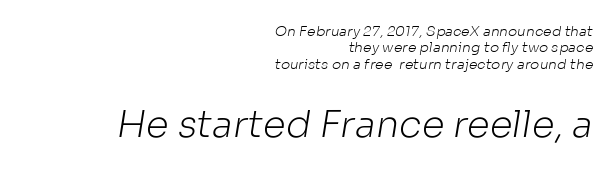
Q: Is the text bold? A: No.
Q: Is the typeface a serif or a sans-serif typeface? A: Sans-serif.
Q: Is the text underlined? A: No.
Q: How is the paragraph aligned? A: Right-aligned.
Q: Is the spacing between letters normal or unusually wide? A: Normal.
Q: Which block of text is set in a larger size, the first (top) or the second (bottom)? A: The second (bottom) one.
Q: Width (condensed, normal, or wide)? A: Normal.
Q: Stroke contrast? A: Low.
Q: x-height? A: Medium.
Q: Monospaced? A: No.
